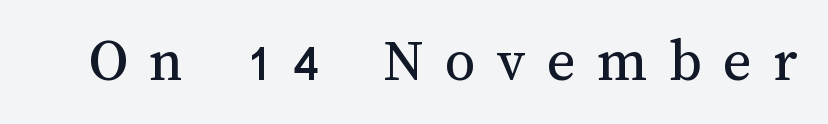
Words appear elongated and porous because spacing is wide. Here the designer chose a conventional face with non-uniform glyph widths. Descender tails drop into unmarked territory. Quick note: not italic, upright. Unbolded letterforms with no extra heft.
